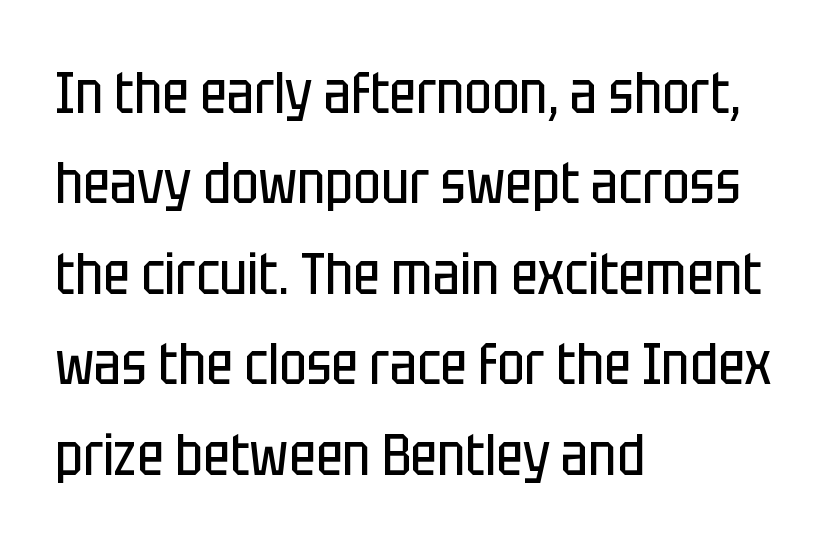
The image shows 58 px regular-weight, condensed sans-serif type, upright; set left-aligned, normal line spacing (1.56x), normal letter spacing, not underlined; low stroke contrast and a large x-height.
